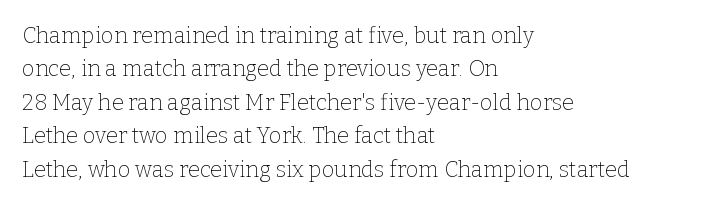
{"italic": "no", "bold": "no", "underline": "no", "align": "left", "line_spacing": "normal", "line_spacing_ratio": 1.52, "letter_spacing": "normal", "letter_spacing_em": 0.0, "glyph_px": 22}
